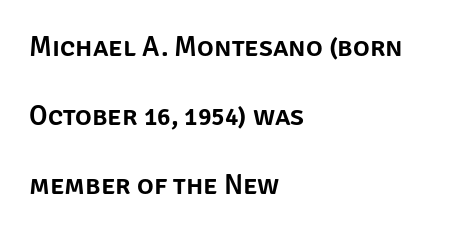
{"serif": "no", "italic": "no", "width": "normal", "stroke_contrast": "low", "x_height": "large", "monospaced": "no", "underline": "no", "align": "left", "line_spacing": "loose", "line_spacing_ratio": 2.46, "letter_spacing": "normal", "letter_spacing_em": 0.0, "glyph_px": 28}
